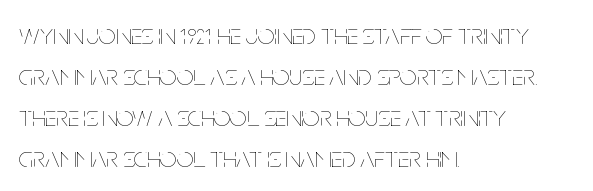
The image shows 29 px thin, condensed type, upright; set left-aligned, normal line spacing (1.41x), normal letter spacing, not underlined; low stroke contrast and a large x-height.
